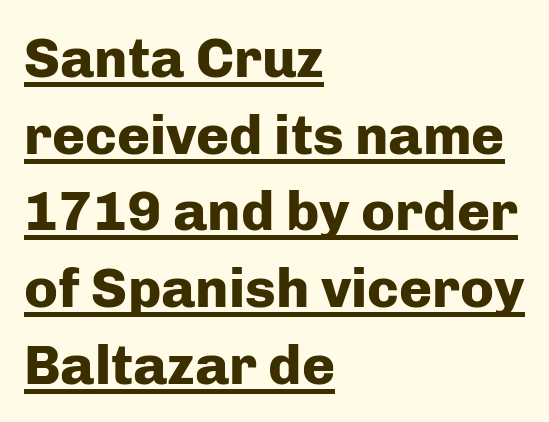
The image shows 56 px heavy sans-serif type, upright; set left-aligned, normal line spacing (1.37x), normal letter spacing, underlined; low stroke contrast and a medium x-height.
